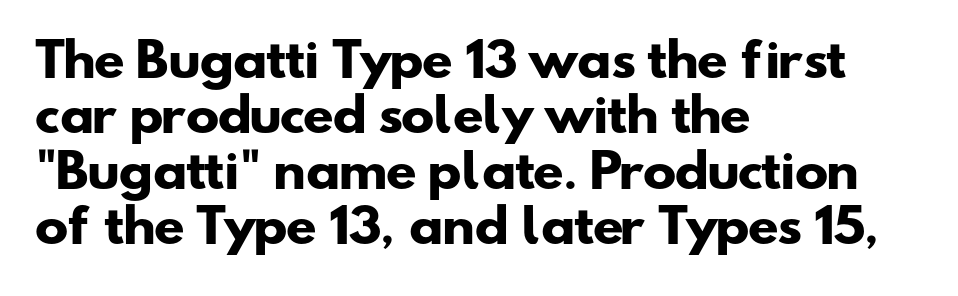
Q: Is the text bold? A: Yes.
Q: Is the typeface a serif or a sans-serif typeface? A: Sans-serif.
Q: Is the text underlined? A: No.
Q: How is the paragraph aligned? A: Left-aligned.
Q: Is the spacing between letters normal or unusually wide? A: Normal.
Q: Width (condensed, normal, or wide)? A: Wide.
Q: Stroke contrast? A: Low.
Q: x-height? A: Small.
Q: Monospaced? A: No.
